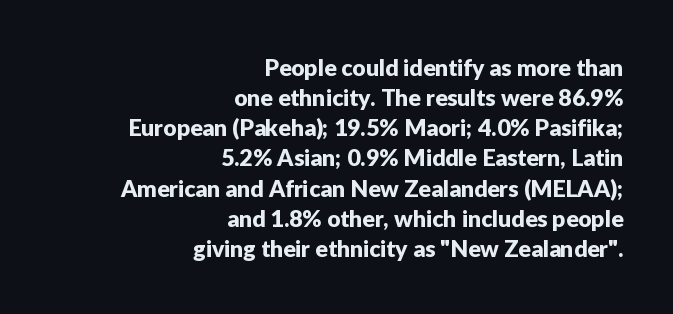
{"italic": "no", "underline": "no", "align": "right", "line_spacing": "normal", "line_spacing_ratio": 1.31, "letter_spacing": "normal", "letter_spacing_em": 0.0, "glyph_px": 23}
